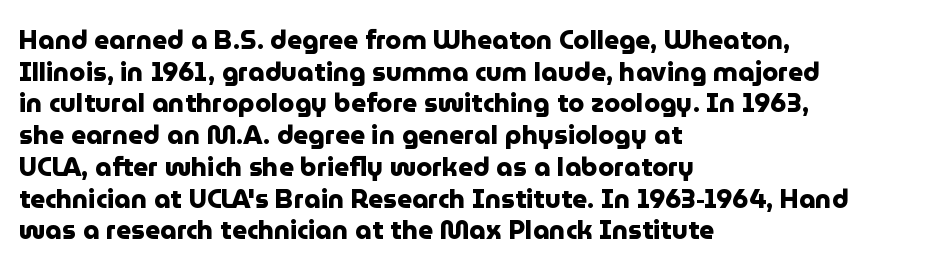
I'd describe the lettering as bold — thick and assertive. Words appear dense and cohesive because spacing is normal. Reading down the block, your eye returns to a fixed left position each line. The lettering holds an erect, upright posture throughout. Descender tails drop into unmarked territory.
